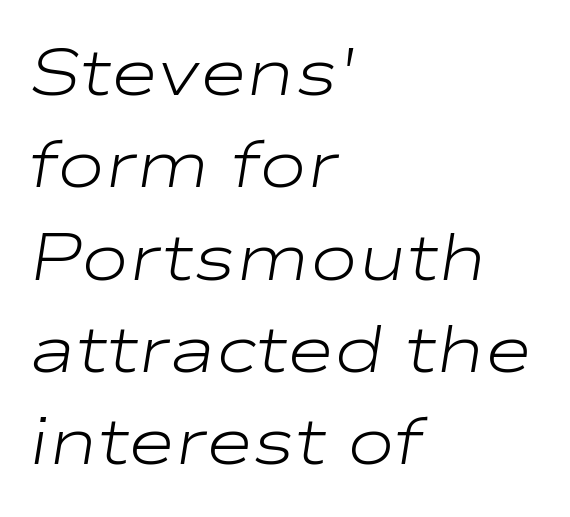
The image shows 65 px light, wide type, italic (leaning right); set left-aligned, normal line spacing (1.42x), normal letter spacing, not underlined; low stroke contrast and a medium x-height.
